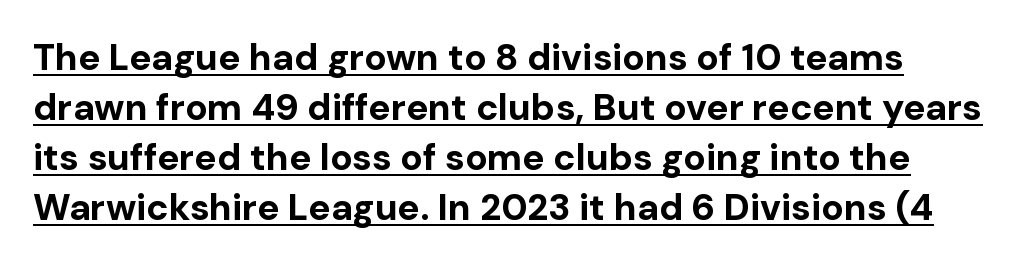
The image shows 37 px bold sans-serif type, upright; set left-aligned, normal line spacing (1.35x), normal letter spacing, underlined; low stroke contrast and a medium x-height.
